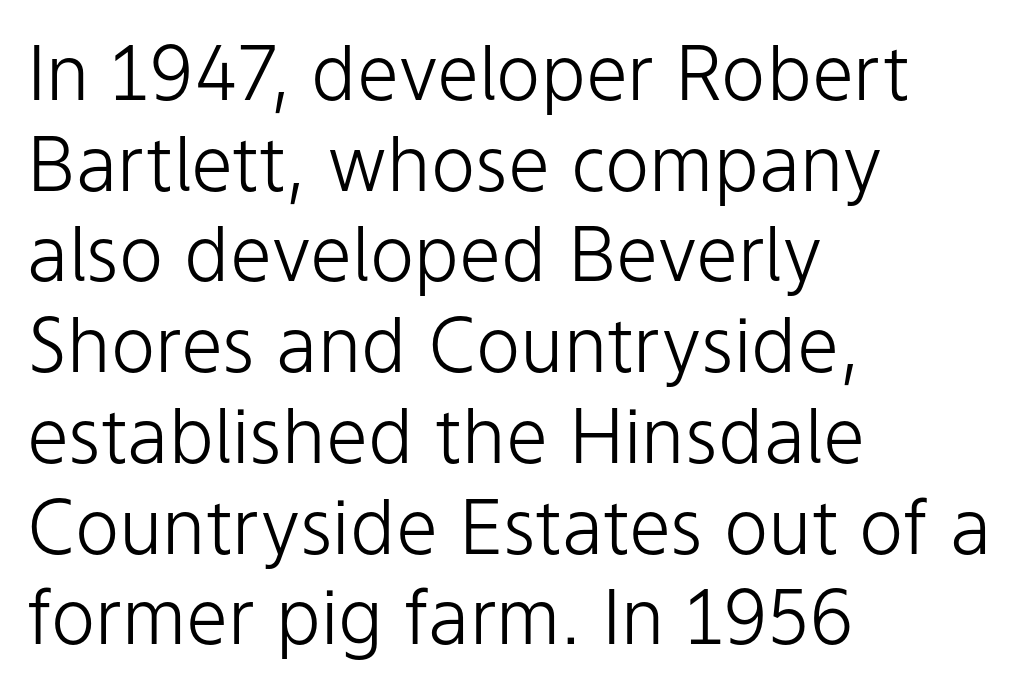
The image shows 75 px light sans-serif type, upright; set left-aligned, line spacing 1.21x, normal letter spacing, not underlined; low stroke contrast and a medium x-height.
